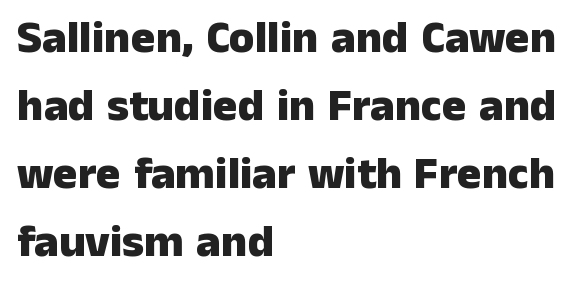
{"serif": "no", "italic": "no", "bold": "yes", "weight": "heavy", "width": "normal", "stroke_contrast": "low", "x_height": "medium", "monospaced": "no", "underline": "no", "align": "left", "line_spacing": "normal", "line_spacing_ratio": 1.48, "letter_spacing": "normal", "letter_spacing_em": 0.0, "glyph_px": 46}
